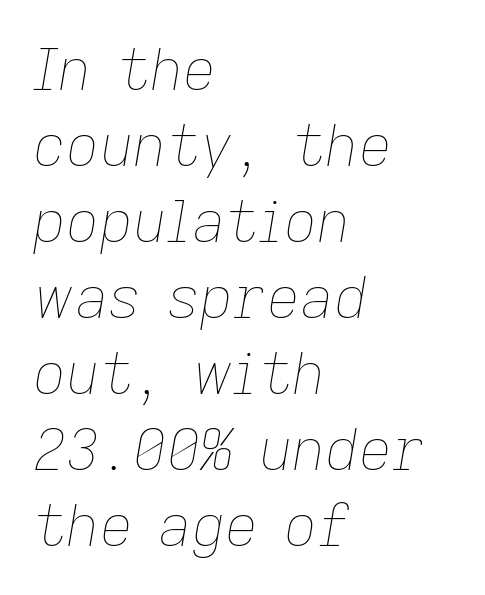
{"italic": "yes", "lean": "right", "slant_degrees": 9, "bold": "no", "weight": "thin", "width": "normal", "stroke_contrast": "low", "x_height": "medium", "monospaced": "no", "underline": "no", "align": "left", "line_spacing": "normal", "line_spacing_ratio": 1.31, "letter_spacing": "normal", "letter_spacing_em": 0.0, "glyph_px": 58}
